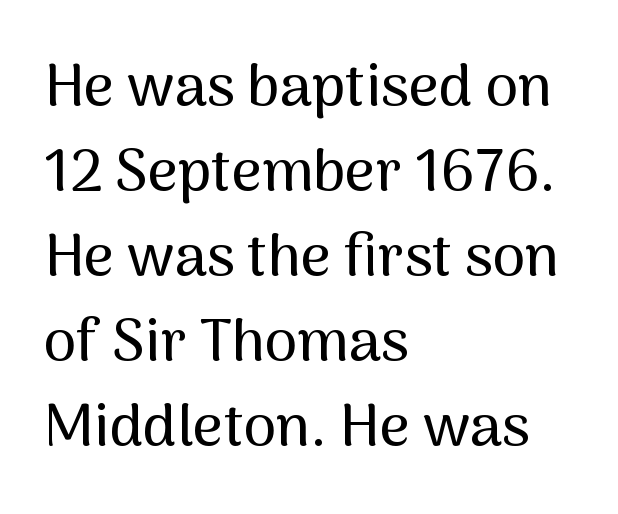
Q: Is the text italic (slanted)? A: No, it is upright.
Q: Is the typeface a serif or a sans-serif typeface? A: Sans-serif.
Q: Is the text underlined? A: No.
Q: How is the paragraph aligned? A: Left-aligned.
Q: Is the spacing between letters normal or unusually wide? A: Normal.
Q: Is the spacing between lines tight, normal or loose? A: Normal.
Q: Width (condensed, normal, or wide)? A: Normal.
Q: Stroke contrast? A: Medium.
Q: x-height? A: Medium.
Q: Monospaced? A: No.
